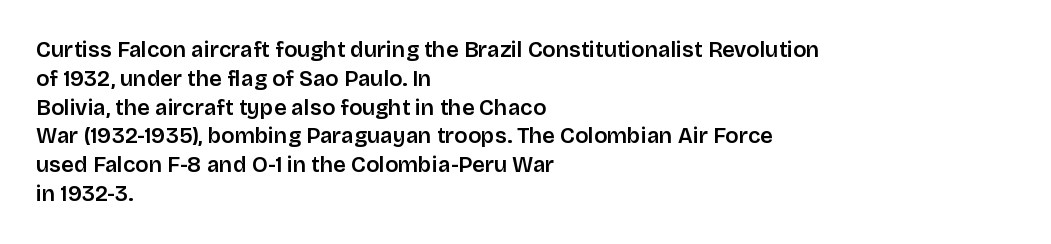
Q: Is the text italic (slanted)? A: No, it is upright.
Q: Is the text underlined? A: No.
Q: How is the paragraph aligned? A: Left-aligned.
Q: Is the spacing between letters normal or unusually wide? A: Normal.
Q: Is the spacing between lines tight, normal or loose? A: Normal.
